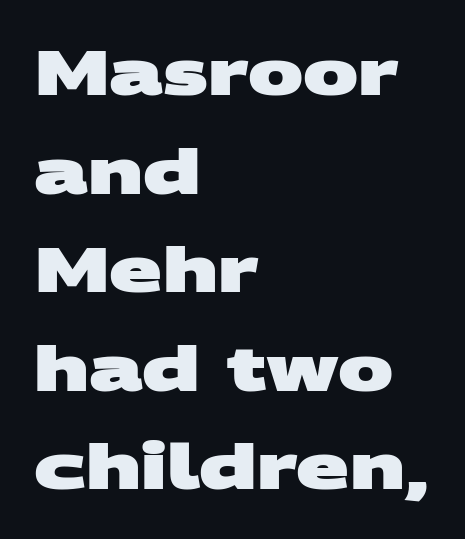
{"serif": "no", "bold": "yes", "weight": "heavy", "width": "wide", "stroke_contrast": "medium", "x_height": "large", "monospaced": "no", "underline": "no", "align": "left", "line_spacing": "normal", "line_spacing_ratio": 1.59, "letter_spacing": "normal", "letter_spacing_em": 0.0, "glyph_px": 62}
